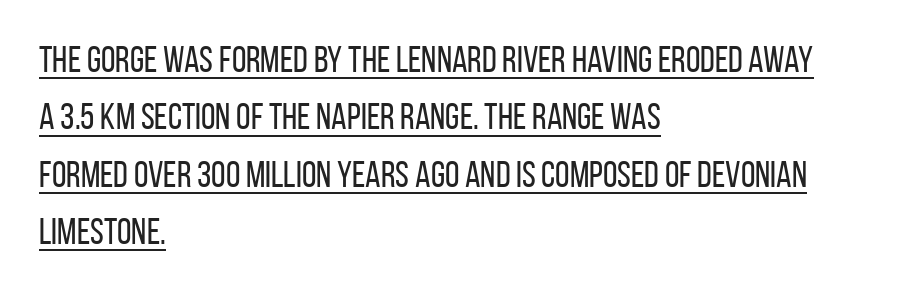
{"serif": "no", "italic": "no", "bold": "no", "weight": "regular", "width": "condensed", "stroke_contrast": "low", "x_height": "large", "monospaced": "no", "underline": "yes", "align": "left", "line_spacing": "normal", "line_spacing_ratio": 1.55, "letter_spacing": "normal", "letter_spacing_em": 0.0, "glyph_px": 37}
